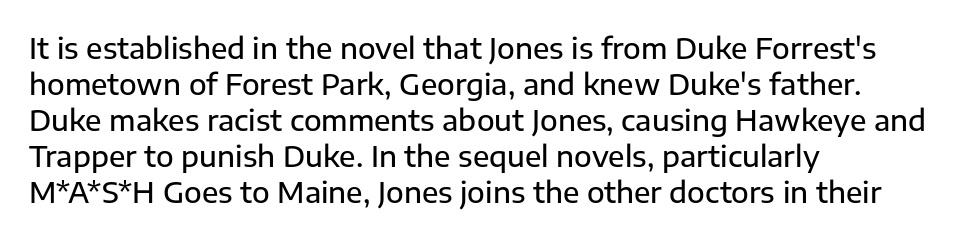
The image shows 29 px sans-serif type, upright; set left-aligned, line spacing 1.24x, normal letter spacing, not underlined; low stroke contrast and a medium x-height.
